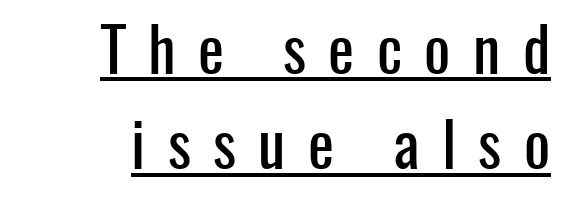
The image shows 62 px condensed sans-serif type, upright; set normal line spacing (1.54x), unusually wide letter spacing (+0.36 em), underlined; low stroke contrast and a medium x-height.
